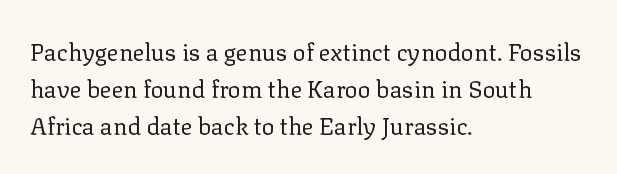
Q: Is the text bold? A: No.
Q: Is the text italic (slanted)? A: No, it is upright.
Q: Is the text underlined? A: No.
Q: How is the paragraph aligned? A: Left-aligned.
Q: Is the spacing between letters normal or unusually wide? A: Normal.
Q: Is the spacing between lines tight, normal or loose? A: Normal.
